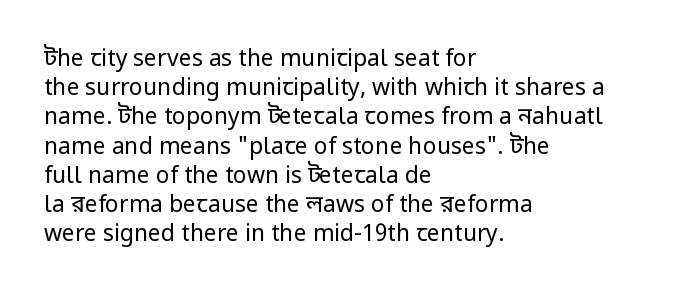
Nothing unusual about the tracking: characters are spaced as the font intends. Caption: multi-line text, flush left, ragged right. How would I describe the line gaps? Plain and ordinary. Unbolded letterforms with no extra heft.
